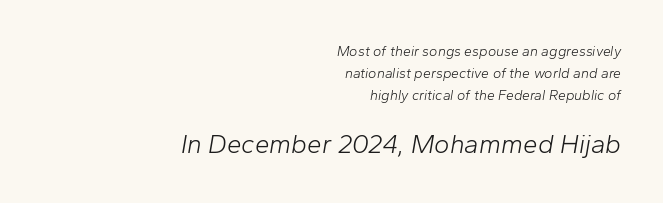
{"italic": "yes", "lean": "right", "slant_degrees": 10, "bold": "no", "underline": "no", "align": "right", "line_spacing": "normal", "line_spacing_ratio": 1.56, "letter_spacing": "normal", "letter_spacing_em": 0.0, "larger_block": "second", "size_ratio": 1.86, "glyph_px": 26}
